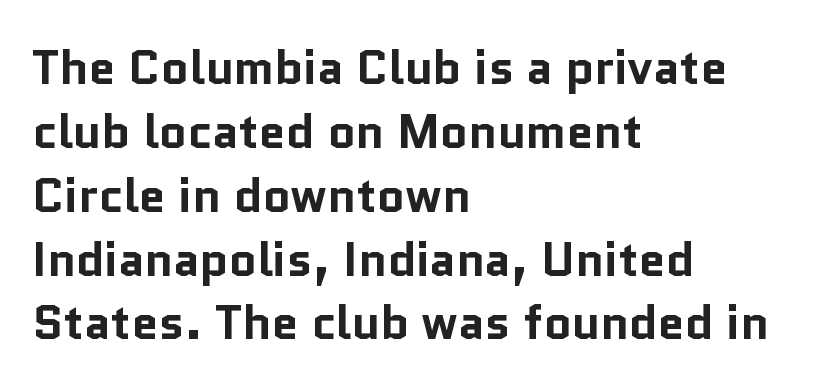
{"serif": "no", "italic": "no", "bold": "yes", "weight": "bold", "width": "normal", "stroke_contrast": "low", "x_height": "medium", "monospaced": "no", "underline": "no", "align": "left", "line_spacing": "normal", "line_spacing_ratio": 1.33, "letter_spacing": "normal", "letter_spacing_em": 0.0, "glyph_px": 48}
